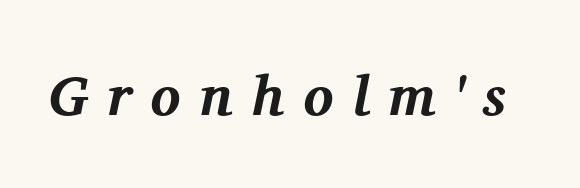
Q: Is the text bold? A: Yes.
Q: Is the text italic (slanted)? A: Yes, it leans right by about 11 degrees.
Q: Is the typeface a serif or a sans-serif typeface? A: Serif.
Q: Is the text underlined? A: No.
Q: Is the spacing between letters normal or unusually wide? A: Unusually wide.
Q: Width (condensed, normal, or wide)? A: Normal.
Q: Stroke contrast? A: Medium.
Q: x-height? A: Medium.
Q: Monospaced? A: No.
